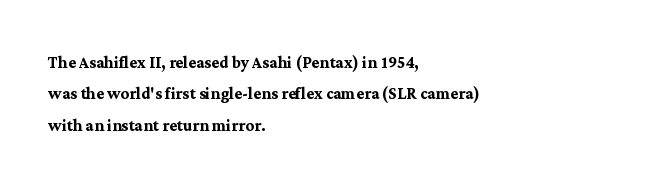
Set as a true bold cut, around the 700 mark. You can tell it's not italic because the verticals are truly vertical. Horizontally, the lines are justified to the leading edge only. Evenly set lines give the paragraph a standard silhouette. Just letters on the line, the space beneath them empty. Compared with typical body copy, the letter spacing here is the same.
